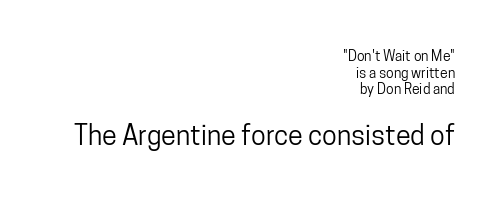
{"italic": "no", "underline": "no", "align": "right", "line_spacing_ratio": 1.18, "letter_spacing": "normal", "letter_spacing_em": 0.0, "larger_block": "second", "size_ratio": 1.93, "glyph_px": 27}
